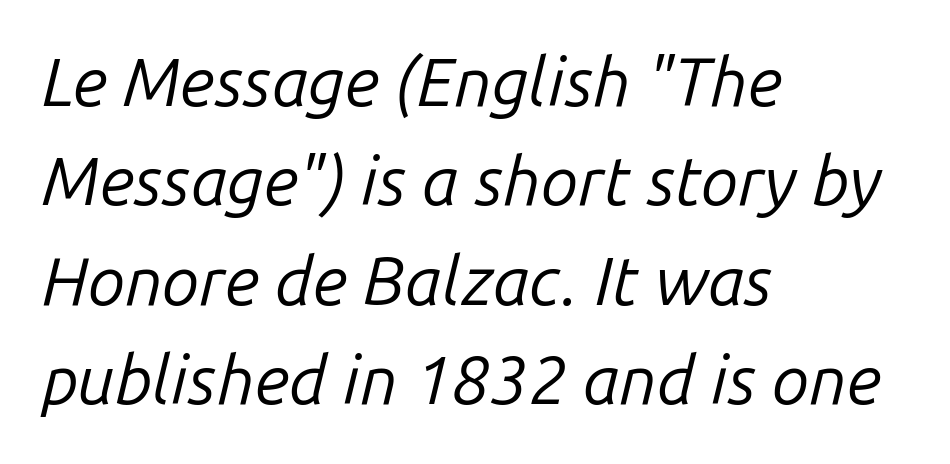
{"italic": "yes", "lean": "right", "slant_degrees": 14, "bold": "no", "weight": "regular", "width": "normal", "stroke_contrast": "low", "x_height": "medium", "monospaced": "no", "underline": "no", "align": "left", "line_spacing": "normal", "line_spacing_ratio": 1.46, "letter_spacing": "normal", "letter_spacing_em": 0.0, "glyph_px": 68}
